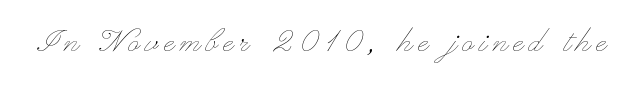
Q: Is the text bold? A: No.
Q: Is the text italic (slanted)? A: Yes.
Q: Is the text underlined? A: No.
Q: Width (condensed, normal, or wide)? A: Wide.
Q: Stroke contrast? A: Low.
Q: x-height? A: Small.
Q: Monospaced? A: No.
